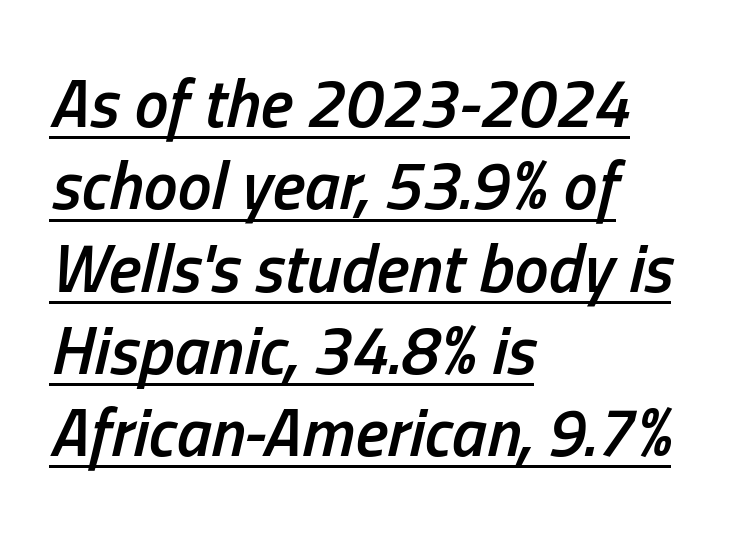
The image shows 68 px semibold, condensed type, italic (leaning right); set left-aligned, line spacing 1.21x, normal letter spacing, underlined; low stroke contrast and a medium x-height.
